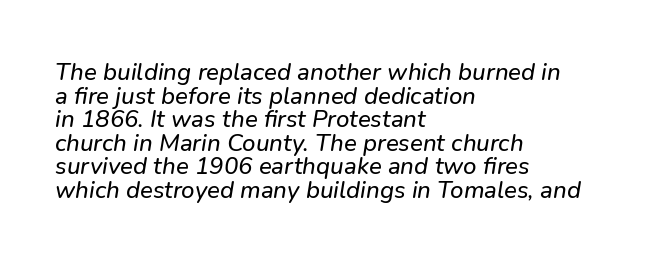
Between one letter and the next there's only the usual sliver of space. Left-aligned paragraph, ragged on the right. The lines are packed closely together with very little leading. The space directly below the letters is spotless.
